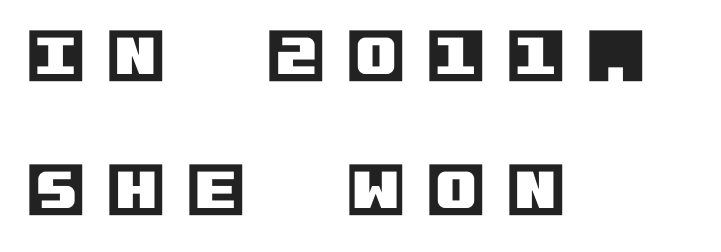
Loose tracking; the words dissolve into strings of separated letters. Every character sits straight up, as roman type does. This rendering uses left alignment, leaving the right contour irregular. The baseline area is clear. Line spacing here is loose.
